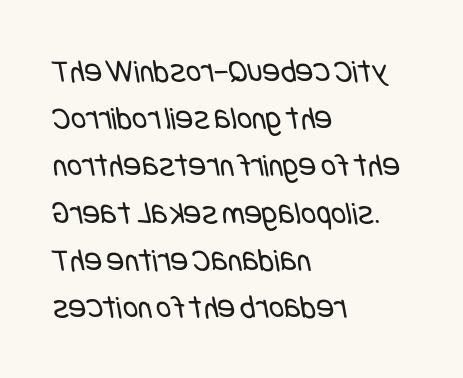
Q: Is the text bold? A: No.
Q: Is the typeface a serif or a sans-serif typeface? A: Sans-serif.
Q: Is the text underlined? A: No.
Q: How is the paragraph aligned? A: Left-aligned.
Q: Is the spacing between letters normal or unusually wide? A: Normal.
Q: Is the spacing between lines tight, normal or loose? A: Normal.
Q: Width (condensed, normal, or wide)? A: Condensed.
Q: Stroke contrast? A: Low.
Q: x-height? A: Large.
